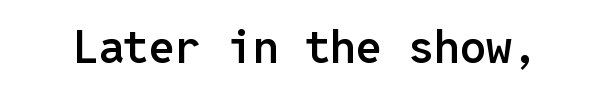
The image shows 46 px semibold sans-serif type, upright, monospaced; set normal letter spacing, not underlined; low stroke contrast and a medium x-height.
